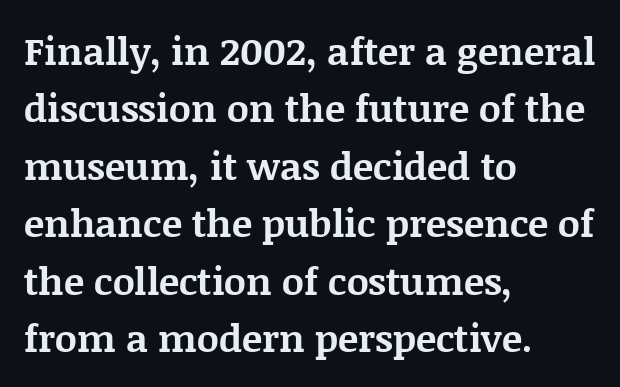
The image shows 38 px bold serif type, upright; set left-aligned, normal line spacing (1.51x), normal letter spacing, not underlined; medium stroke contrast and a large x-height.
